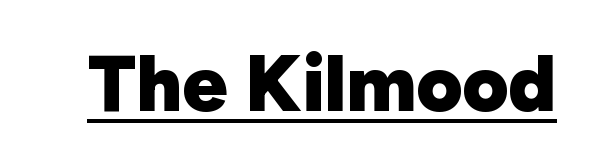
Q: Is the text bold? A: Yes.
Q: Is the text italic (slanted)? A: No, it is upright.
Q: Is the typeface a serif or a sans-serif typeface? A: Sans-serif.
Q: Is the text underlined? A: Yes.
Q: Is the spacing between letters normal or unusually wide? A: Normal.
Q: Width (condensed, normal, or wide)? A: Normal.
Q: Stroke contrast? A: Low.
Q: x-height? A: Medium.
Q: Monospaced? A: No.
